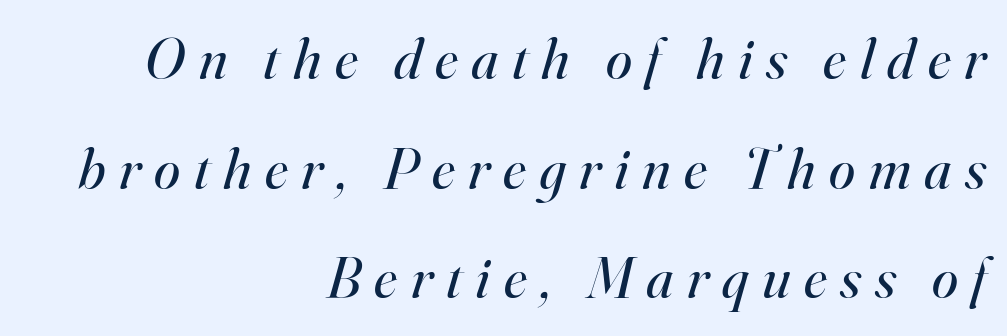
All the whitespace from short lines collects on the left. Looks like regular typesetting: each glyph gets only the width it needs. The whole block is typeset with a tilt. A typesetter would call this heavily tracked-out type. A serif font was chosen for this passage.
